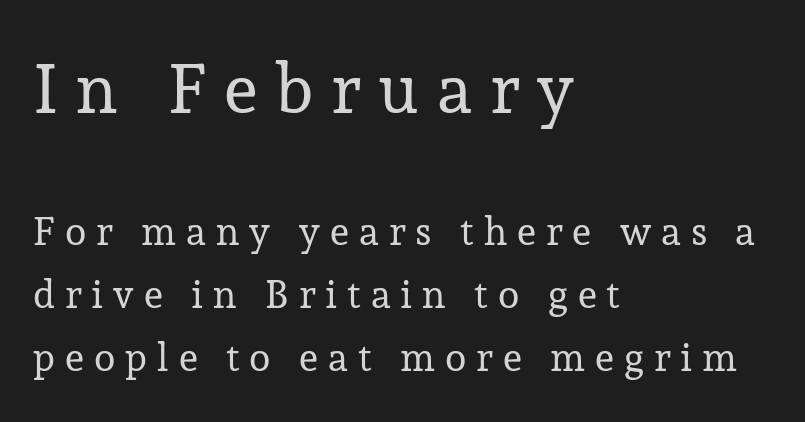
{"serif": "yes", "italic": "no", "bold": "no", "weight": "regular", "width": "normal", "stroke_contrast": "low", "x_height": "medium", "monospaced": "no", "underline": "no", "align": "left", "line_spacing": "normal", "line_spacing_ratio": 1.62, "letter_spacing": "wide", "letter_spacing_em": 0.26, "larger_block": "first", "size_ratio": 1.77, "glyph_px": 69}
